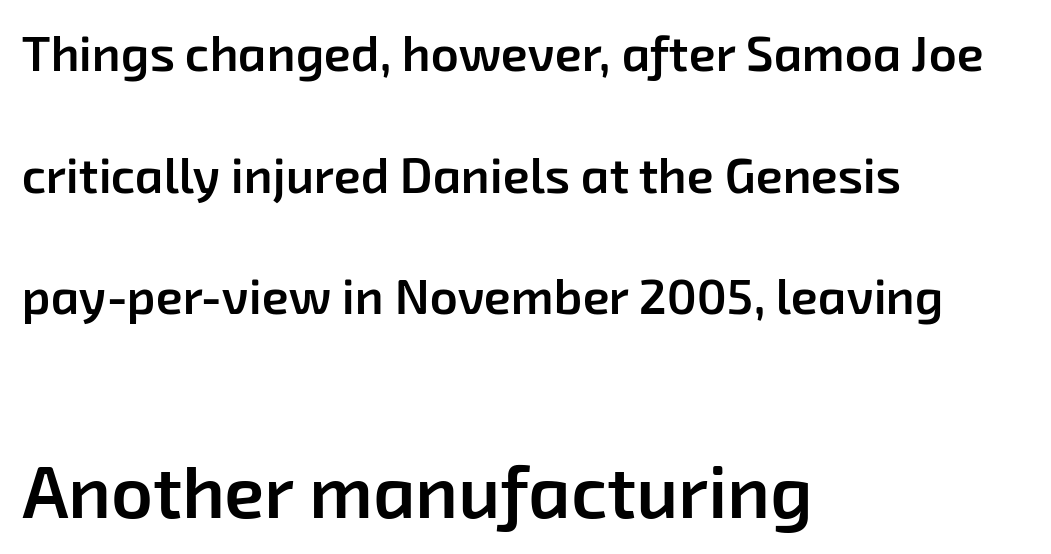
Q: Is the text bold? A: Semi-bold.
Q: Is the typeface a serif or a sans-serif typeface? A: Sans-serif.
Q: Is the text underlined? A: No.
Q: How is the paragraph aligned? A: Left-aligned.
Q: Is the spacing between letters normal or unusually wide? A: Normal.
Q: Is the spacing between lines tight, normal or loose? A: Loose.
Q: Which block of text is set in a larger size, the first (top) or the second (bottom)? A: The second (bottom) one.
Q: Width (condensed, normal, or wide)? A: Normal.
Q: Stroke contrast? A: Low.
Q: x-height? A: Medium.
Q: Monospaced? A: No.
